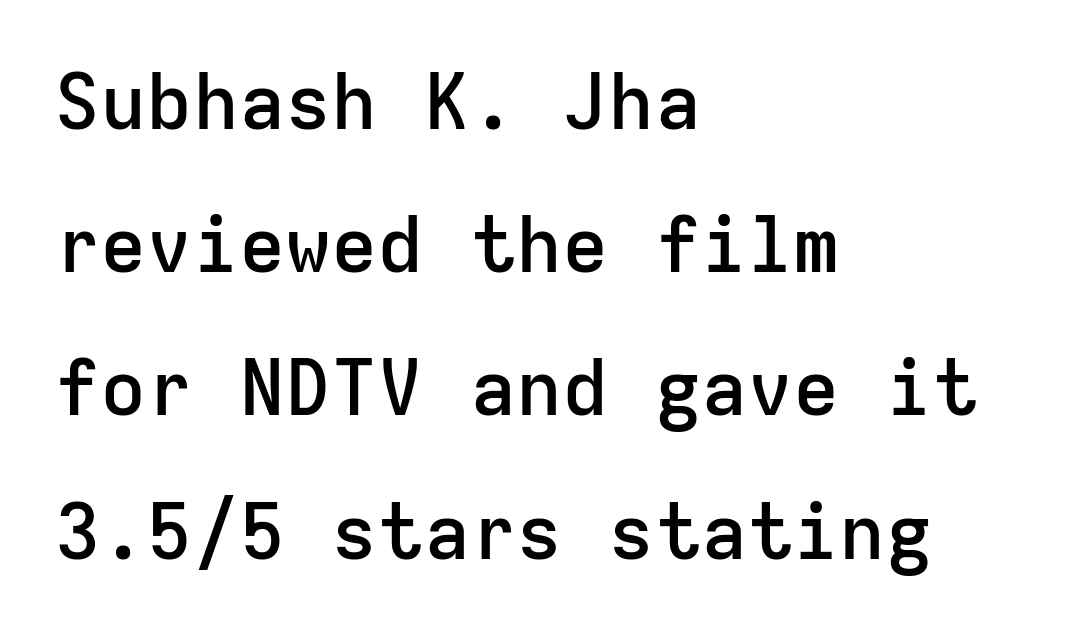
The image shows 77 px semibold sans-serif type, upright, monospaced; set left-aligned, line spacing 1.86x, normal letter spacing, not underlined; low stroke contrast and a medium x-height.
